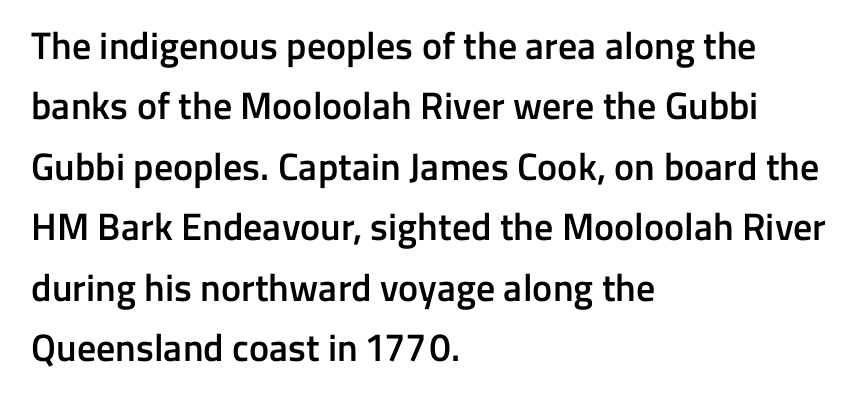
The image shows 38 px semibold sans-serif type, upright; set left-aligned, normal line spacing (1.59x), normal letter spacing, not underlined; low stroke contrast and a medium x-height.
